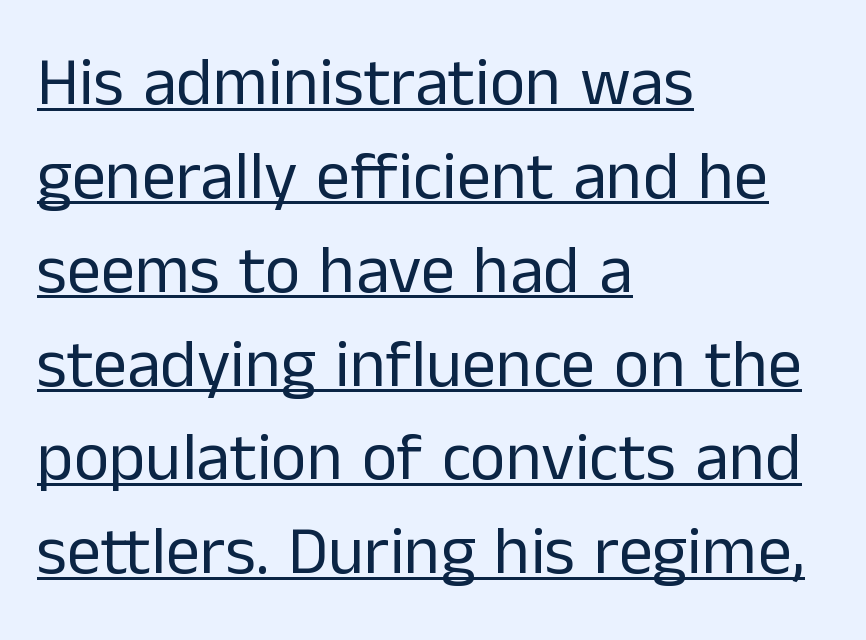
Upright lettering throughout. The passage shown is not bold in any degree. Glance below the letters and you will spot a drawn line. In terms of leading, this rendering sits right in the middle. Note: no serifs on the glyphs.
